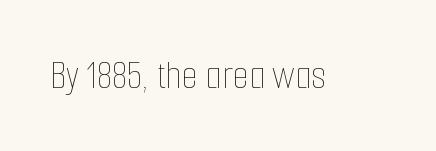
{"italic": "no", "bold": "no", "weight": "thin", "width": "condensed", "stroke_contrast": "low", "x_height": "medium", "monospaced": "no", "underline": "no", "letter_spacing": "normal", "letter_spacing_em": 0.0, "glyph_px": 42}
